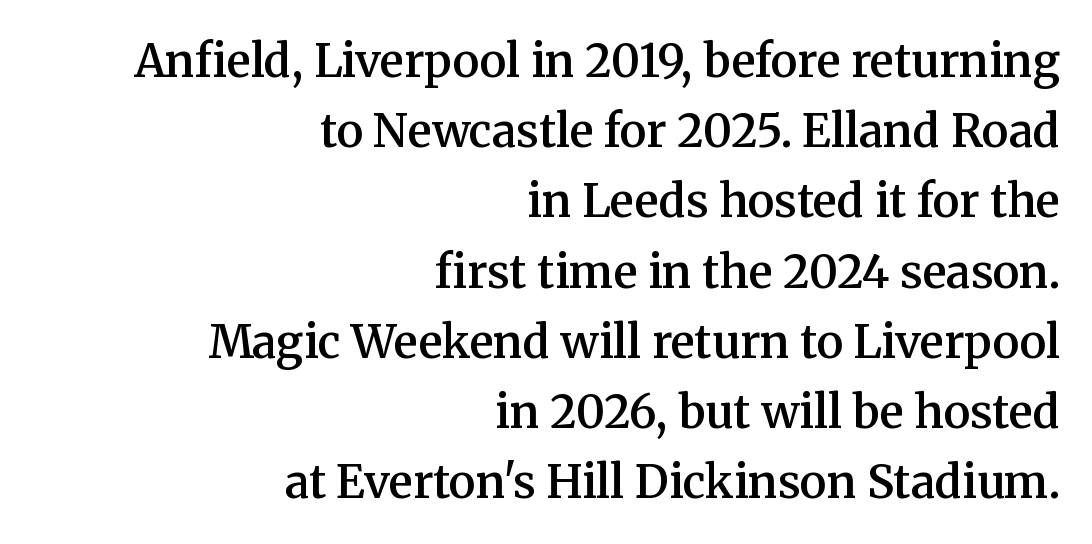
The image shows 45 px semibold serif type, upright; set right-aligned, normal line spacing (1.56x), normal letter spacing, not underlined; medium stroke contrast and a medium x-height.
